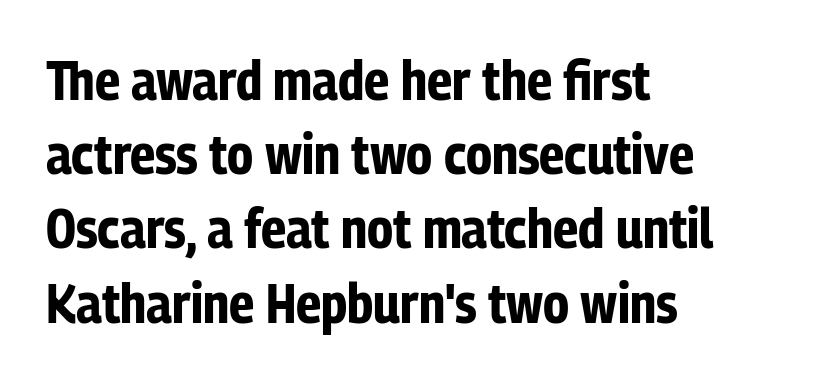
Q: Is the text bold? A: Yes.
Q: Is the text italic (slanted)? A: No, it is upright.
Q: Is the typeface a serif or a sans-serif typeface? A: Sans-serif.
Q: Is the text underlined? A: No.
Q: How is the paragraph aligned? A: Left-aligned.
Q: Is the spacing between letters normal or unusually wide? A: Normal.
Q: Is the spacing between lines tight, normal or loose? A: Normal.
Q: Width (condensed, normal, or wide)? A: Condensed.
Q: Stroke contrast? A: Low.
Q: x-height? A: Medium.
Q: Monospaced? A: No.
